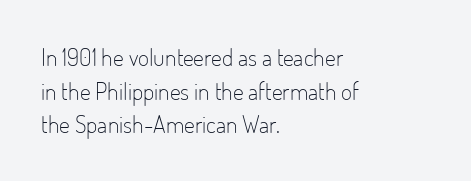
{"italic": "no", "bold": "no", "underline": "no", "align": "left", "line_spacing": "normal", "line_spacing_ratio": 1.4, "letter_spacing": "normal", "letter_spacing_em": 0.0, "glyph_px": 24}
